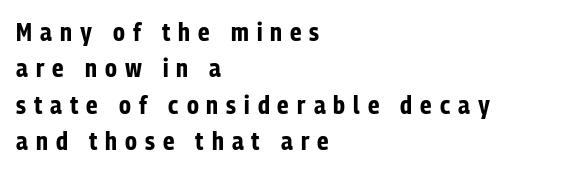
The image shows 25 px bold type, upright; set left-aligned, normal line spacing (1.46x), unusually wide letter spacing (+0.32 em), not underlined.
